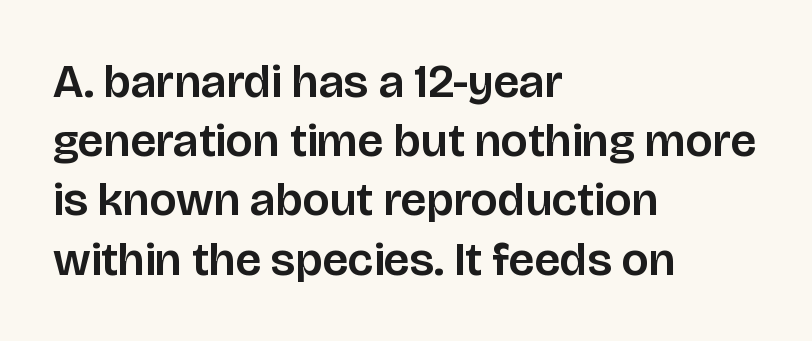
The specimen omits any rule beneath the text block's lines. Stroke terminals: plain, sans-serif. This is roman type, the default non-slanted kind. Horizontal alignment here is leftward, the default for most running prose. Spacing verdict: proportional, widths tailored to each character. The type is set solid horizontally, with unmodified tracking.
